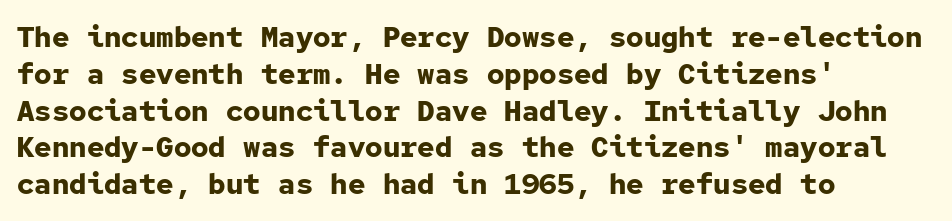
The image shows 29 px bold sans-serif type, upright, monospaced; set left-aligned, normal line spacing (1.27x), normal letter spacing, not underlined; low stroke contrast and a medium x-height.
